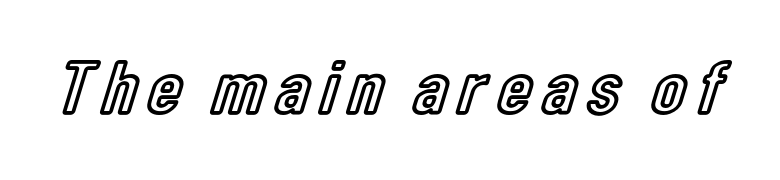
Unmarked baselines from the first word to the last. Note the varied advance widths — an 'i' is clearly narrower than an 'm'.
